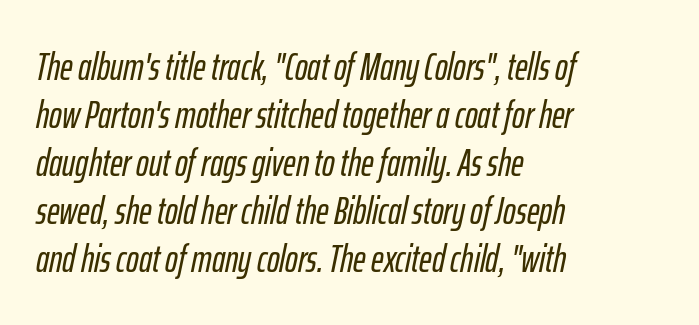
Q: Is the text italic (slanted)? A: Yes, it leans right by about 12 degrees.
Q: Is the text underlined? A: No.
Q: How is the paragraph aligned? A: Left-aligned.
Q: Is the spacing between letters normal or unusually wide? A: Normal.
Q: Is the spacing between lines tight, normal or loose? A: Normal.
Q: Width (condensed, normal, or wide)? A: Condensed.
Q: Stroke contrast? A: Low.
Q: x-height? A: Medium.
Q: Monospaced? A: No.
